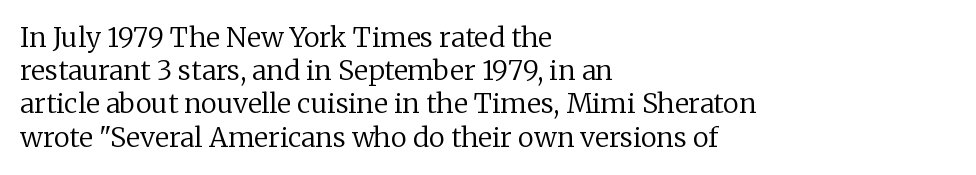
The image shows 27 px text type, upright; set left-aligned, line spacing 1.23x, normal letter spacing, not underlined.
